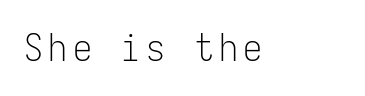
Decoration check: the copy has no underline. No feet cap the strokes, marking this as sans-serif type. Each stroke keeps to a modest, everyday thickness or less. This is roman type, the default non-slanted kind. These lines are rendered in a fixed-pitch font.
